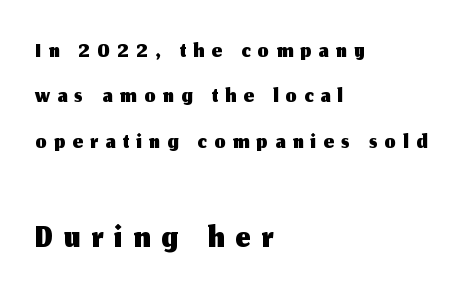
{"serif": "no", "italic": "no", "width": "normal", "stroke_contrast": "medium", "x_height": "medium", "monospaced": "no", "underline": "no", "align": "left", "line_spacing": "normal", "line_spacing_ratio": 1.3, "letter_spacing": "wide", "letter_spacing_em": 0.21, "larger_block": "second", "size_ratio": 1.51, "glyph_px": 53}
